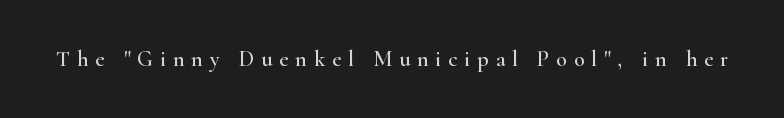
{"italic": "no", "underline": "no", "letter_spacing": "wide", "letter_spacing_em": 0.32, "glyph_px": 22}
